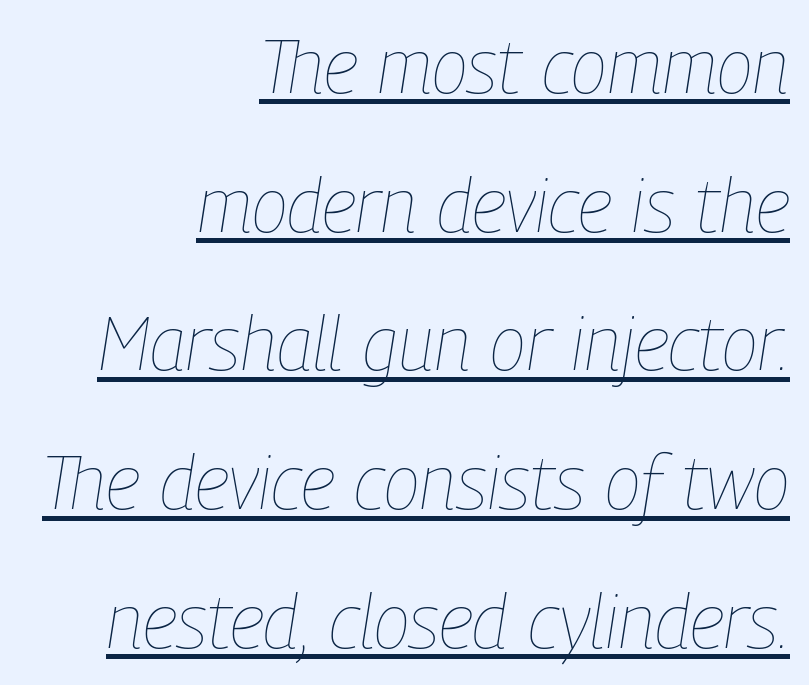
If you drew a ruler down the right edge, every line would touch it. The passage shown is underscored from start to finish. The face used here is rendered with its standard letterfit. The letters advance in unequal steps, a hallmark of proportional type. Slant detected: the letters are inclined.
